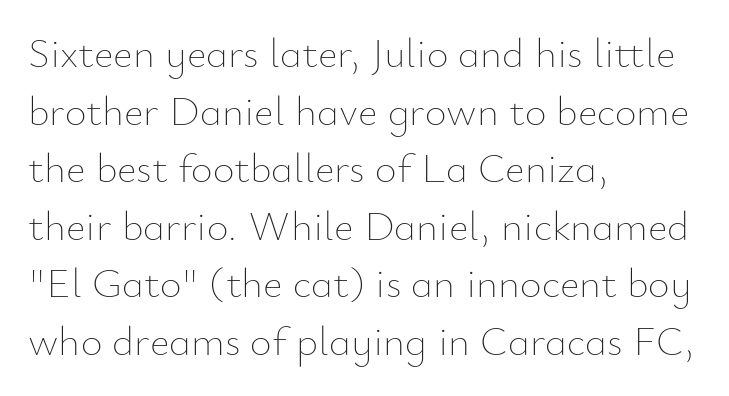
Q: Is the text bold? A: No.
Q: Is the text italic (slanted)? A: No, it is upright.
Q: Is the text underlined? A: No.
Q: How is the paragraph aligned? A: Left-aligned.
Q: Is the spacing between letters normal or unusually wide? A: Normal.
Q: Is the spacing between lines tight, normal or loose? A: Normal.
Q: Width (condensed, normal, or wide)? A: Normal.
Q: Stroke contrast? A: Low.
Q: x-height? A: Small.
Q: Monospaced? A: No.
